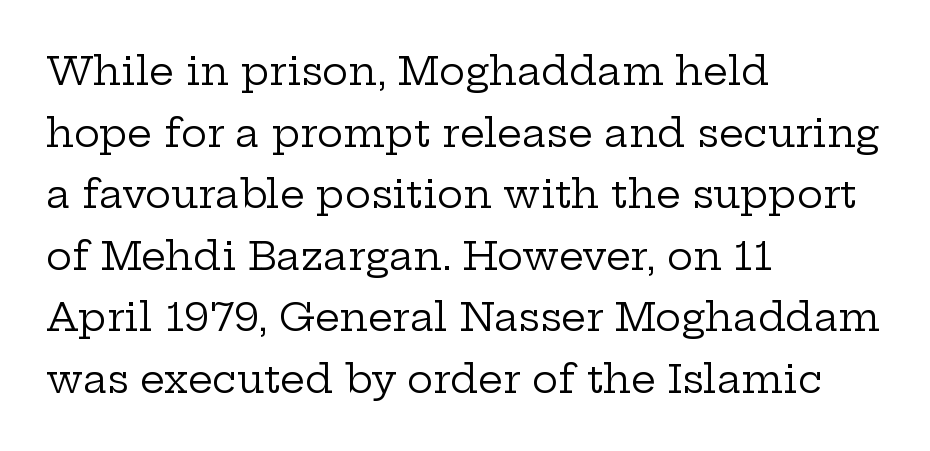
The lettering stays uniformly vertical, giving the passage a roman look. Is the letter spacing exaggerated? No — it looks like the ordinary default. The foot of each line stays bare and open. This sample has the flowing, uneven cadence of proportional lettering.
